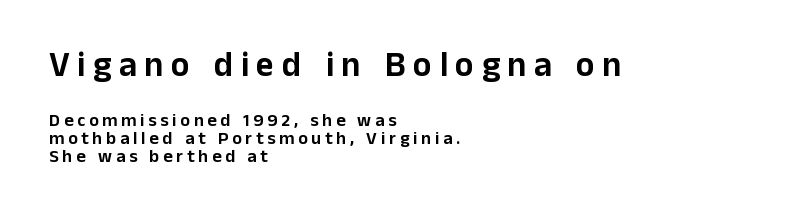
Q: Is the text italic (slanted)? A: No, it is upright.
Q: Is the typeface a serif or a sans-serif typeface? A: Sans-serif.
Q: Is the text underlined? A: No.
Q: How is the paragraph aligned? A: Left-aligned.
Q: Is the spacing between letters normal or unusually wide? A: Unusually wide.
Q: Is the spacing between lines tight, normal or loose? A: Tight.
Q: Which block of text is set in a larger size, the first (top) or the second (bottom)? A: The first (top) one.
Q: Width (condensed, normal, or wide)? A: Normal.
Q: Stroke contrast? A: Low.
Q: x-height? A: Medium.
Q: Monospaced? A: No.
